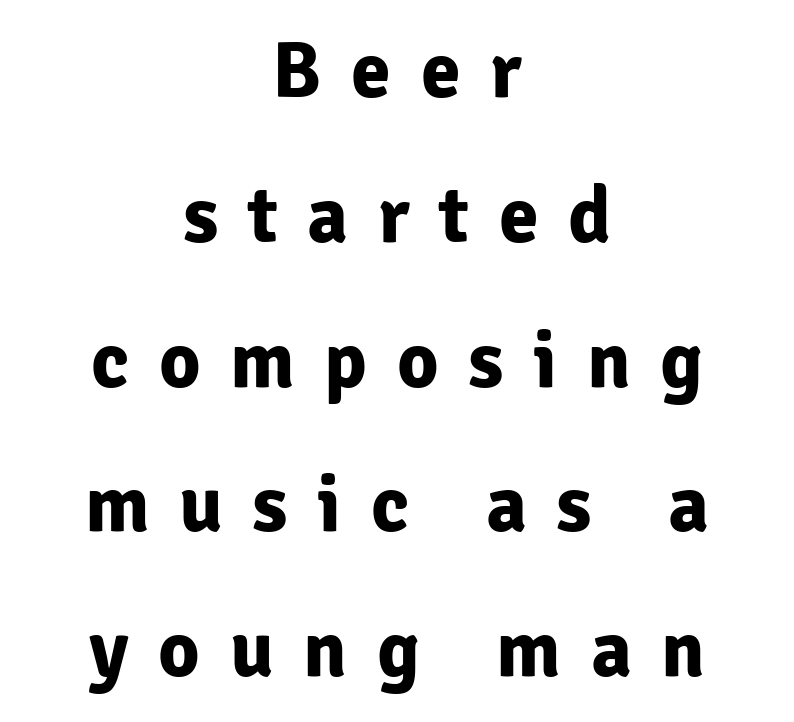
The image shows 80 px bold sans-serif type, upright; set centered, line spacing 1.81x, unusually wide letter spacing (+0.37 em), not underlined; low stroke contrast and a medium x-height.
